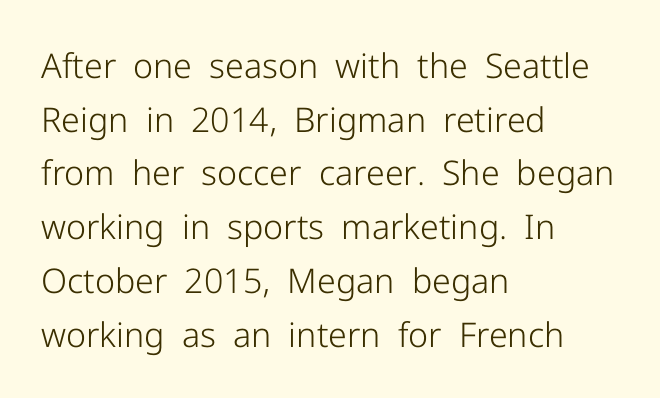
Q: Is the text bold? A: No.
Q: Is the text italic (slanted)? A: No, it is upright.
Q: Is the typeface a serif or a sans-serif typeface? A: Sans-serif.
Q: Is the text underlined? A: No.
Q: How is the paragraph aligned? A: Left-aligned.
Q: Is the spacing between letters normal or unusually wide? A: Normal.
Q: Is the spacing between lines tight, normal or loose? A: Normal.
Q: Width (condensed, normal, or wide)? A: Normal.
Q: Stroke contrast? A: Low.
Q: x-height? A: Medium.
Q: Monospaced? A: No.
